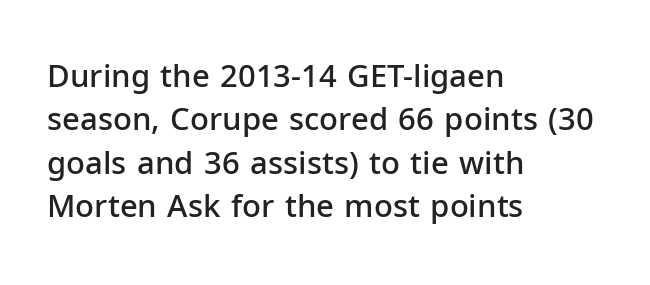
Q: Is the text bold? A: Semi-bold.
Q: Is the text italic (slanted)? A: No, it is upright.
Q: Is the typeface a serif or a sans-serif typeface? A: Sans-serif.
Q: Is the text underlined? A: No.
Q: How is the paragraph aligned? A: Left-aligned.
Q: Is the spacing between letters normal or unusually wide? A: Normal.
Q: Is the spacing between lines tight, normal or loose? A: Normal.
Q: Width (condensed, normal, or wide)? A: Normal.
Q: Stroke contrast? A: Low.
Q: x-height? A: Medium.
Q: Monospaced? A: No.
